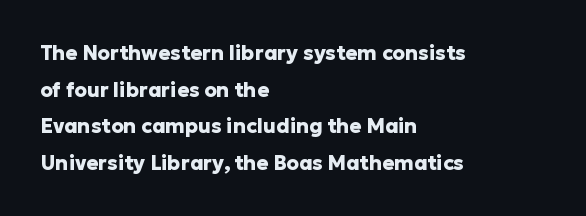
Q: Is the text bold? A: Yes.
Q: Is the text italic (slanted)? A: No, it is upright.
Q: Is the text underlined? A: No.
Q: How is the paragraph aligned? A: Left-aligned.
Q: Is the spacing between letters normal or unusually wide? A: Normal.
